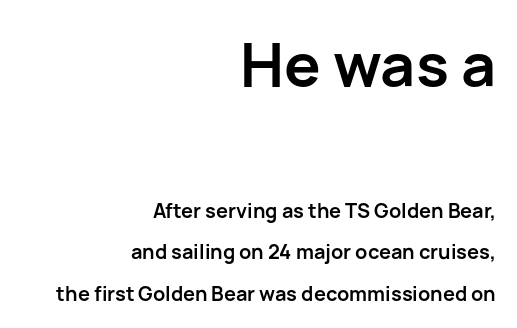
The image shows 61 px semibold sans-serif type, upright; set right-aligned, loose line spacing (2.07x), normal letter spacing, not underlined; the first (top) block is 3.05x larger; low stroke contrast and a medium x-height.
